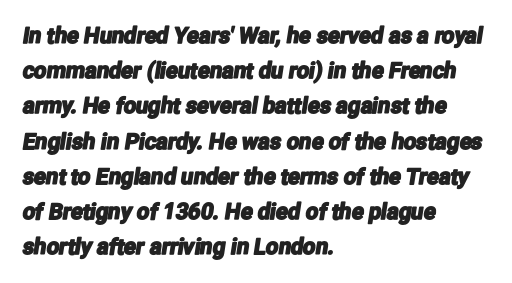
The image shows 22 px text type; set left-aligned, normal line spacing (1.6x), normal letter spacing, not underlined.
